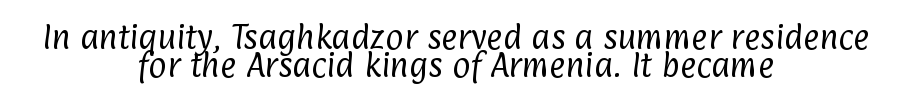
In terms of leading, this rendering errs on the cramped side. Notice how the passage keeps no hard edge, just a central spine. This sample has the flowing, uneven cadence of proportional lettering. Weight class: somewhere from thin through regular. What kind of face is this? One without serifs — a sans. This rendering leaves character spacing at its baseline value.
